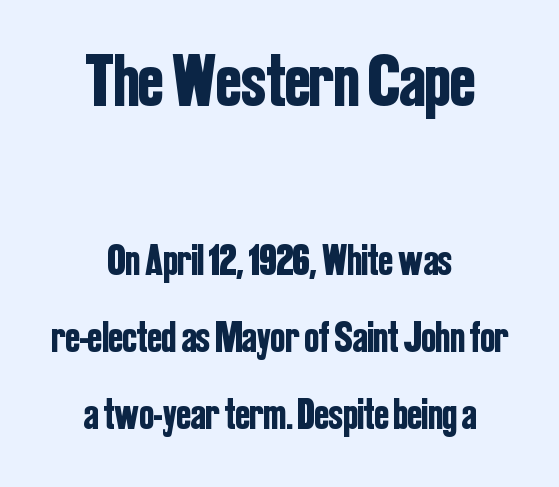
The image shows 75 px condensed sans-serif type, upright; set centered, line spacing 1.78x, normal letter spacing, not underlined; the first (top) block is 1.74x larger; low stroke contrast and a medium x-height.
